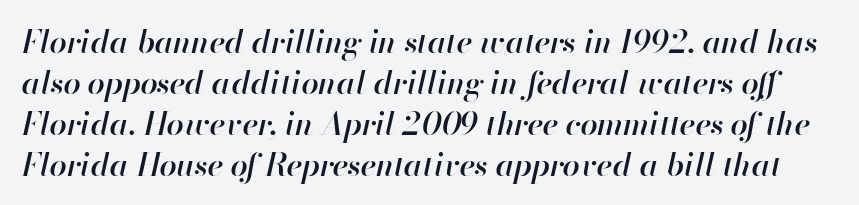
Is there much room between lines? A standard amount, neither cramped nor airy. Any mark beneath the type? The region is blank. Note the varied advance widths — an 'i' is clearly narrower than an 'm'. The whole block is typeset with a tilt. A somewhat darkened texture: the type is semibold rather than bold. The rendering keeps characters at their native spacing.
